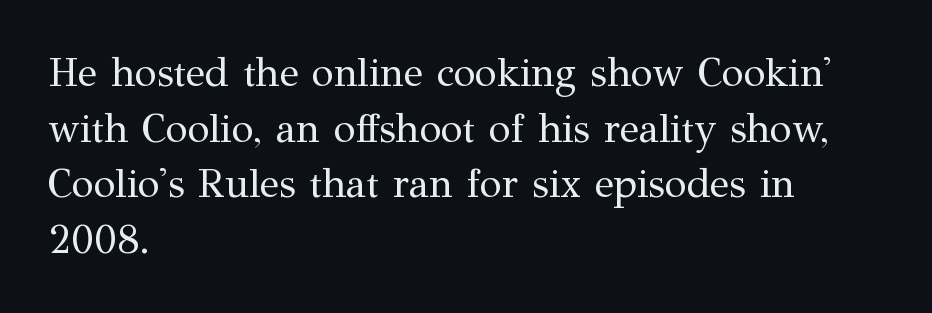
The area under the type is left untouched. Honestly, the row spacing looks completely unremarkable. This is roman type, the default non-slanted kind. The type family on display is of the serif kind. Leftover space on each line is placed entirely after the last word.
